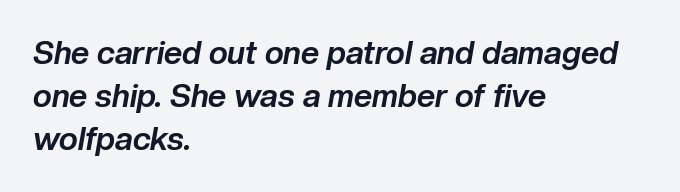
The image shows 32 px bold type, italic (leaning right); set left-aligned, normal line spacing (1.35x), normal letter spacing, not underlined; low stroke contrast and a medium x-height.
